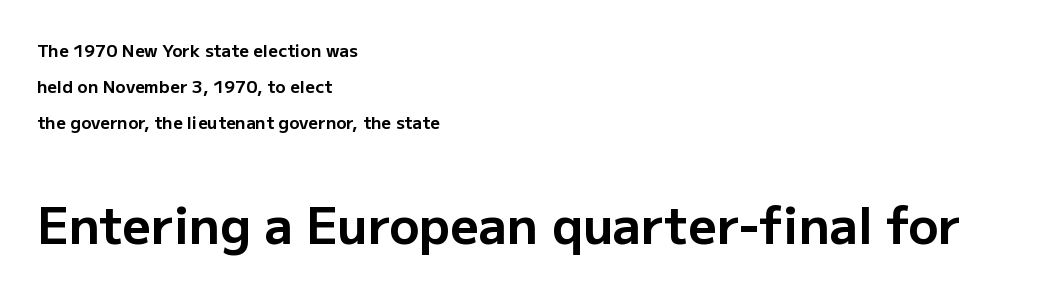
{"serif": "no", "italic": "no", "bold": "yes", "weight": "bold", "width": "normal", "stroke_contrast": "low", "x_height": "medium", "monospaced": "no", "underline": "no", "align": "left", "line_spacing": "loose", "line_spacing_ratio": 2.13, "letter_spacing": "normal", "letter_spacing_em": 0.0, "larger_block": "second", "size_ratio": 2.94, "glyph_px": 50}
